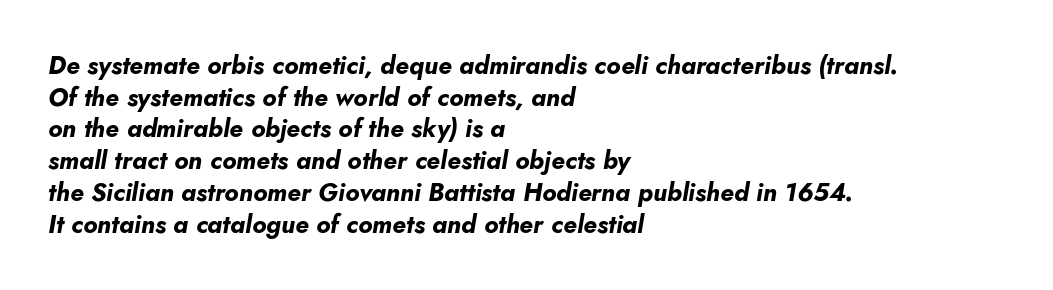
Emphasis by weight is at full strength: bold. Underlining? Definitely not there. The whole block is typeset with a tilt. A typesetter would call this zero additional tracking. A normal amount of white space separates one row of letters from the next. The lines are quadded left.
